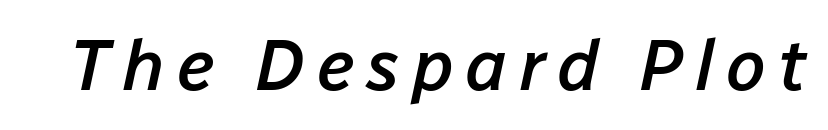
Q: Is the text bold? A: Semi-bold.
Q: Is the text italic (slanted)? A: Yes, it leans right by about 12 degrees.
Q: Is the text underlined? A: No.
Q: Width (condensed, normal, or wide)? A: Normal.
Q: Stroke contrast? A: Low.
Q: x-height? A: Medium.
Q: Monospaced? A: No.
